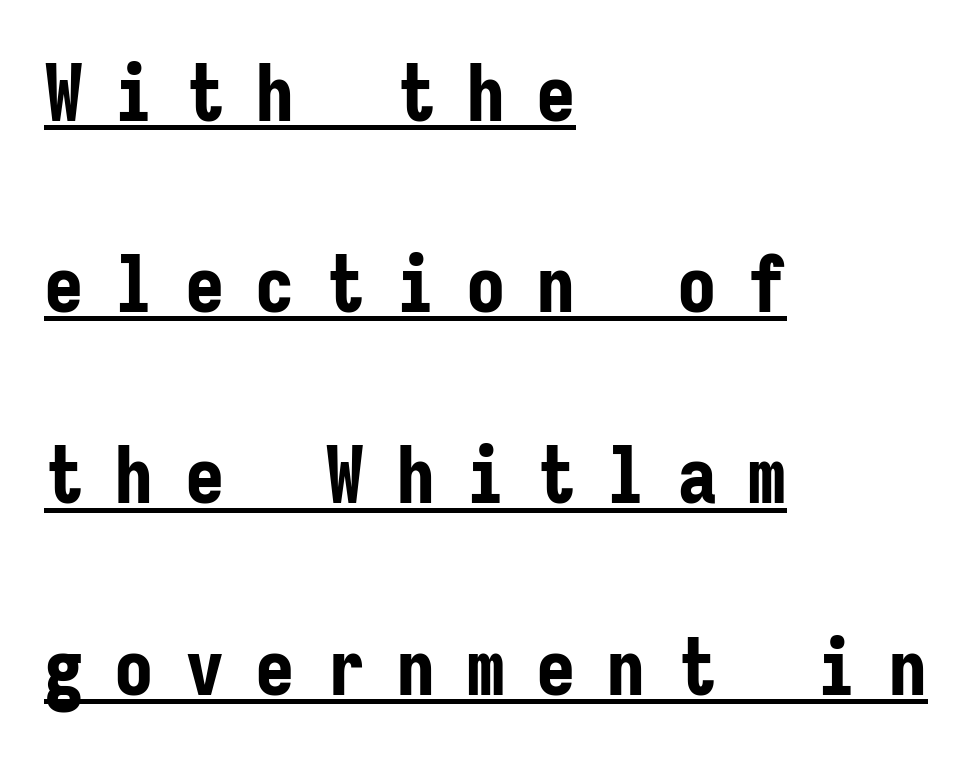
Q: Is the text bold? A: Yes.
Q: Is the text italic (slanted)? A: No, it is upright.
Q: Is the typeface a serif or a sans-serif typeface? A: Sans-serif.
Q: Is the text underlined? A: Yes.
Q: How is the paragraph aligned? A: Left-aligned.
Q: Is the spacing between letters normal or unusually wide? A: Unusually wide.
Q: Is the spacing between lines tight, normal or loose? A: Loose.
Q: Width (condensed, normal, or wide)? A: Condensed.
Q: Stroke contrast? A: Low.
Q: x-height? A: Medium.
Q: Monospaced? A: Yes.
